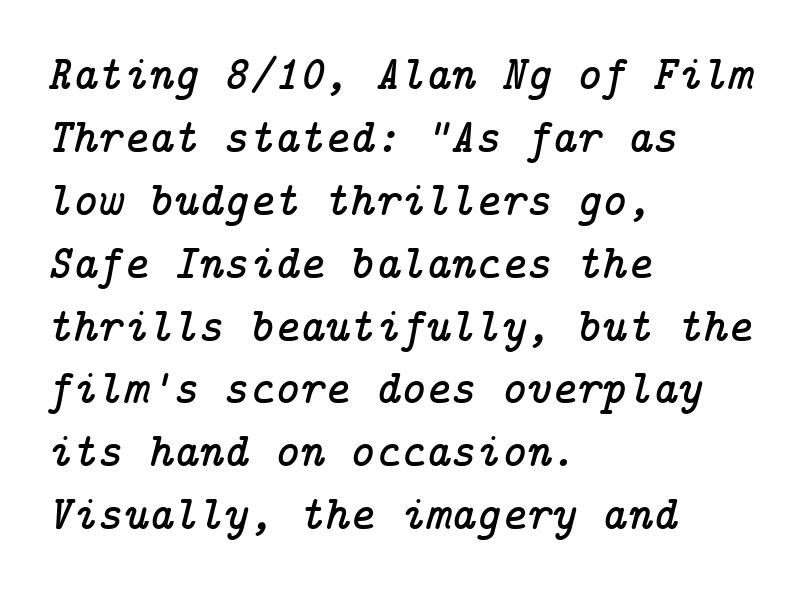
The specimen omits any rule beneath the text block's lines. Every row of glyphs begins at an identical x-position on the left. The block of text has a typical density, with ordinary space between rows. Default kerning and tracking; the words read as compact shapes. A serif font was chosen for this passage. Quick note: italic.
